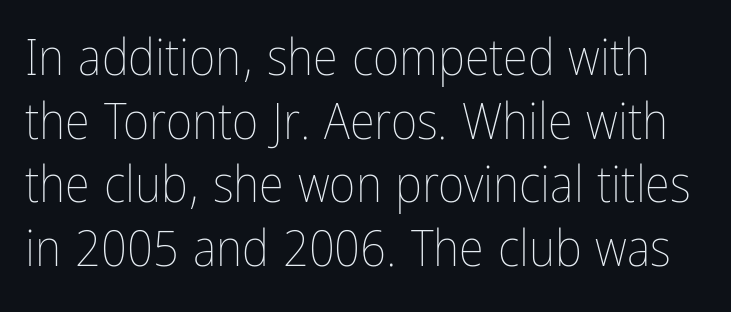
The image shows 51 px thin, condensed type, upright; set normal line spacing (1.25x), normal letter spacing, not underlined; low stroke contrast and a medium x-height.
